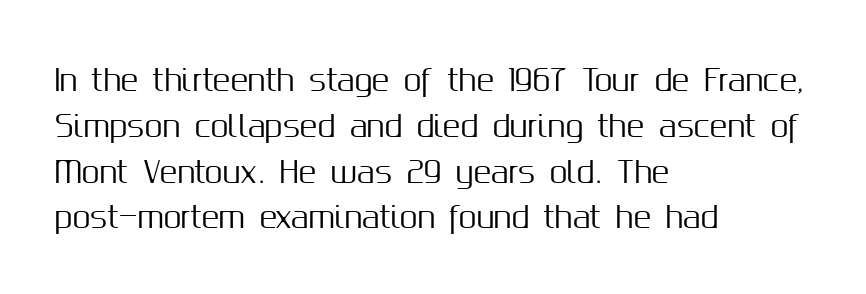
{"serif": "no", "italic": "no", "width": "normal", "stroke_contrast": "medium", "x_height": "medium", "monospaced": "no", "underline": "no", "align": "left", "line_spacing": "normal", "line_spacing_ratio": 1.58, "letter_spacing": "normal", "letter_spacing_em": 0.0, "glyph_px": 29}
